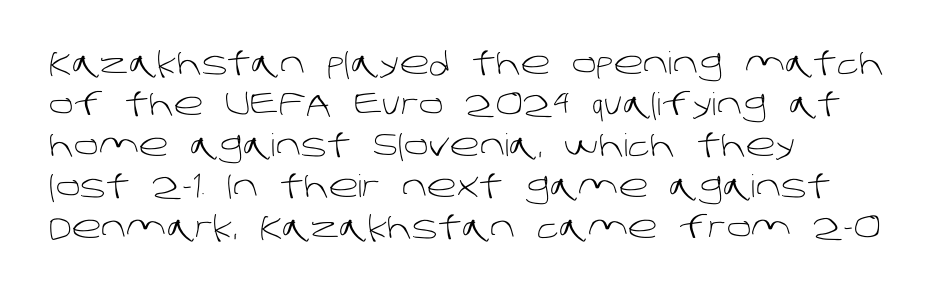
The image shows 31 px light sans-serif type; set left-aligned, normal line spacing (1.32x), normal letter spacing, not underlined; low stroke contrast and a large x-height.
